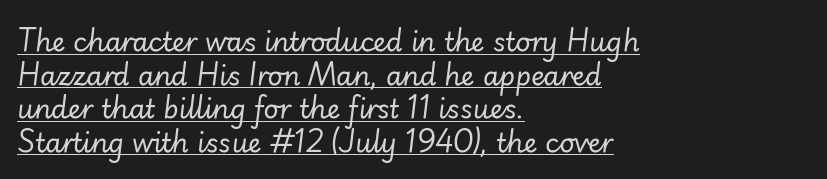
The image shows 26 px text type, italic (leaning right); set left-aligned, normal line spacing (1.29x), normal letter spacing, underlined.
